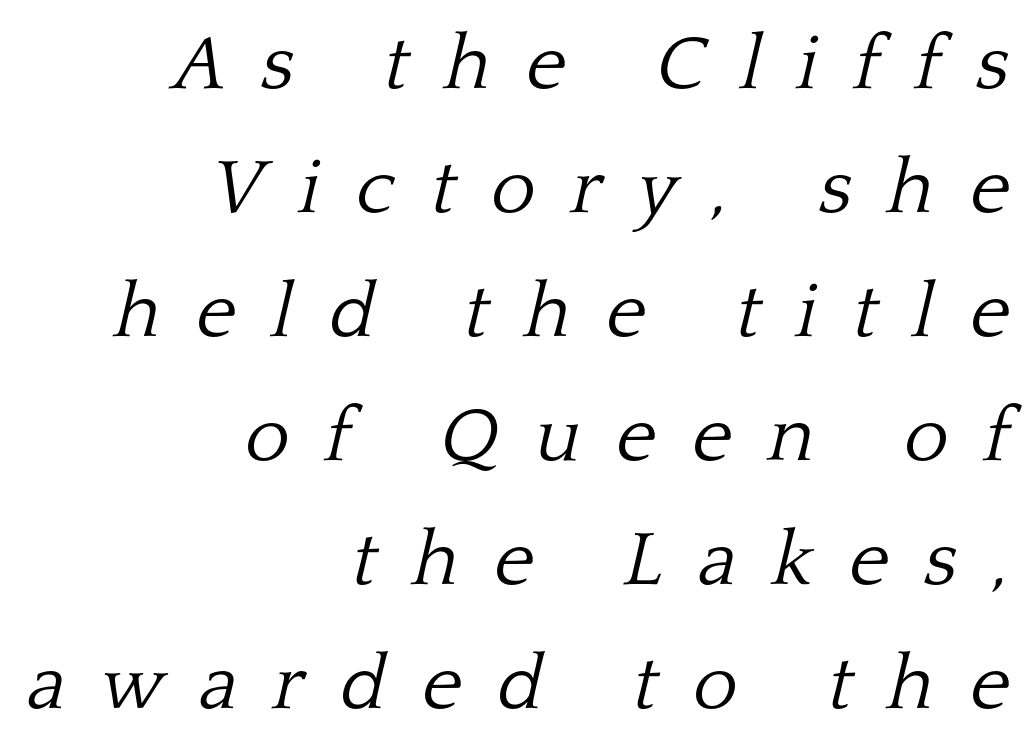
{"serif": "yes", "italic": "yes", "lean": "right", "slant_degrees": 13, "bold": "no", "weight": "light", "width": "normal", "stroke_contrast": "low", "x_height": "medium", "monospaced": "no", "underline": "no", "align": "right", "line_spacing": "normal", "line_spacing_ratio": 1.61, "letter_spacing": "wide", "letter_spacing_em": 0.46, "glyph_px": 77}
